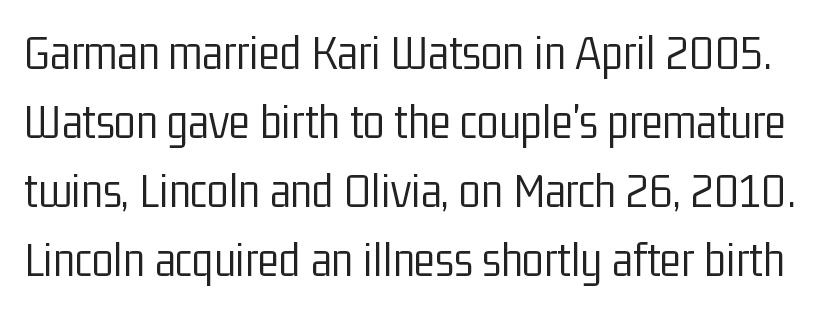
Q: Is the text bold? A: No.
Q: Is the text italic (slanted)? A: No, it is upright.
Q: Is the typeface a serif or a sans-serif typeface? A: Sans-serif.
Q: Is the text underlined? A: No.
Q: Is the spacing between letters normal or unusually wide? A: Normal.
Q: Is the spacing between lines tight, normal or loose? A: Normal.
Q: Width (condensed, normal, or wide)? A: Condensed.
Q: Stroke contrast? A: Low.
Q: x-height? A: Medium.
Q: Monospaced? A: No.
